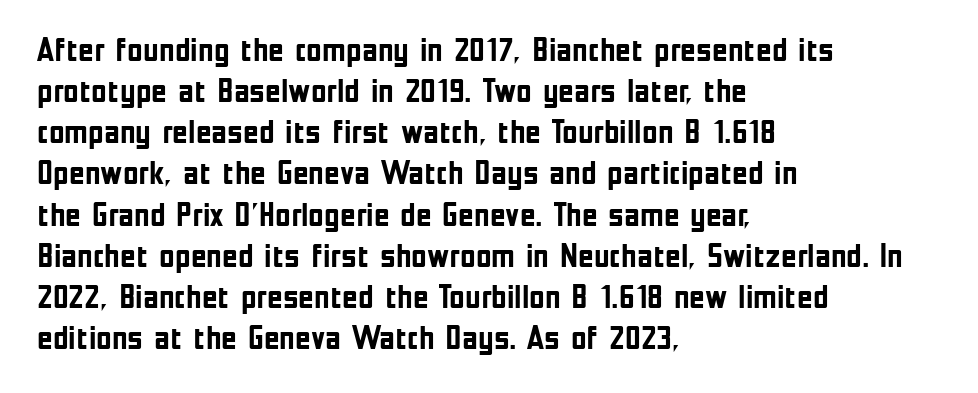
Q: Is the text bold? A: Yes.
Q: Is the text italic (slanted)? A: No, it is upright.
Q: Is the typeface a serif or a sans-serif typeface? A: Sans-serif.
Q: Is the text underlined? A: No.
Q: How is the paragraph aligned? A: Left-aligned.
Q: Is the spacing between letters normal or unusually wide? A: Normal.
Q: Width (condensed, normal, or wide)? A: Condensed.
Q: Stroke contrast? A: Low.
Q: x-height? A: Medium.
Q: Monospaced? A: No.
